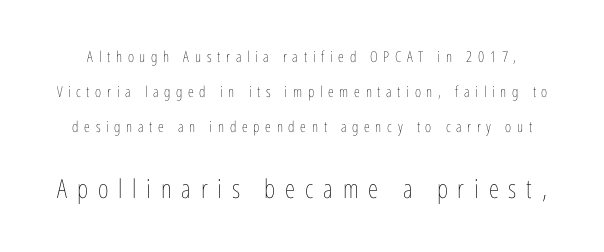
Q: Is the text bold? A: No.
Q: Is the text italic (slanted)? A: No, it is upright.
Q: Is the text underlined? A: No.
Q: Is the spacing between letters normal or unusually wide? A: Unusually wide.
Q: Is the spacing between lines tight, normal or loose? A: Loose.
Q: Which block of text is set in a larger size, the first (top) or the second (bottom)? A: The second (bottom) one.
